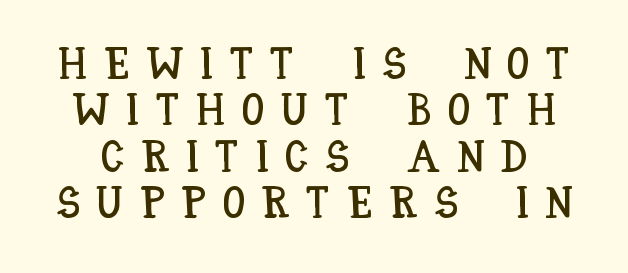
Do the characters align in a grid? No, the font is proportional. Italic: no, the glyphs are upright roman. If you measured baseline to baseline, you'd find a short distance. Caption: expanded tracking, letters set apart. Rule under the text: the space is simply empty.
